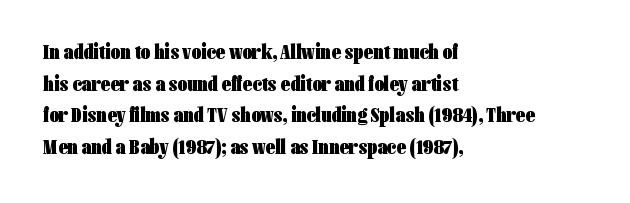
Q: Is the text bold? A: Yes.
Q: Is the text italic (slanted)? A: No, it is upright.
Q: Is the text underlined? A: No.
Q: How is the paragraph aligned? A: Left-aligned.
Q: Is the spacing between letters normal or unusually wide? A: Normal.
Q: Is the spacing between lines tight, normal or loose? A: Normal.
